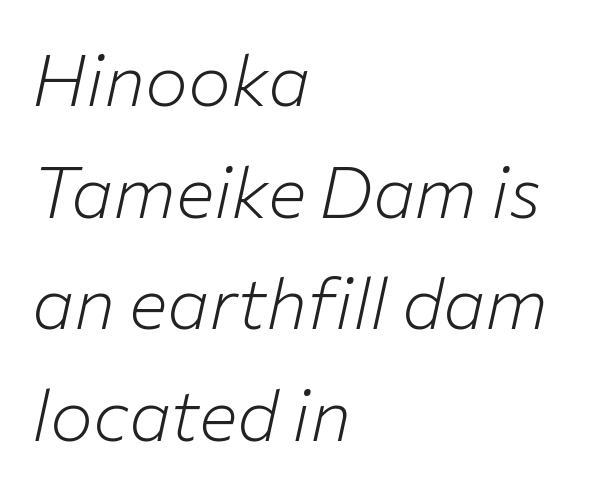
Q: Is the text bold? A: No.
Q: Is the text italic (slanted)? A: Yes, it leans right by about 12 degrees.
Q: Is the text underlined? A: No.
Q: How is the paragraph aligned? A: Left-aligned.
Q: Is the spacing between letters normal or unusually wide? A: Normal.
Q: Is the spacing between lines tight, normal or loose? A: Normal.
Q: Width (condensed, normal, or wide)? A: Normal.
Q: Stroke contrast? A: Low.
Q: x-height? A: Medium.
Q: Monospaced? A: No.
